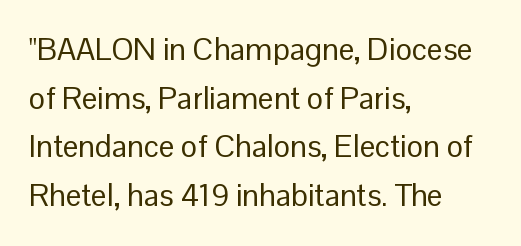
Compared with a typical body face, this is equally light or lighter still. Teacher's note: observe the even left margin — that is flush-left alignment. Is this a fixed-width face? No — the glyphs have proportional, varying widths. The letters stand straight up with perfectly vertical stems. This sample uses plain, unmodified letter spacing.
